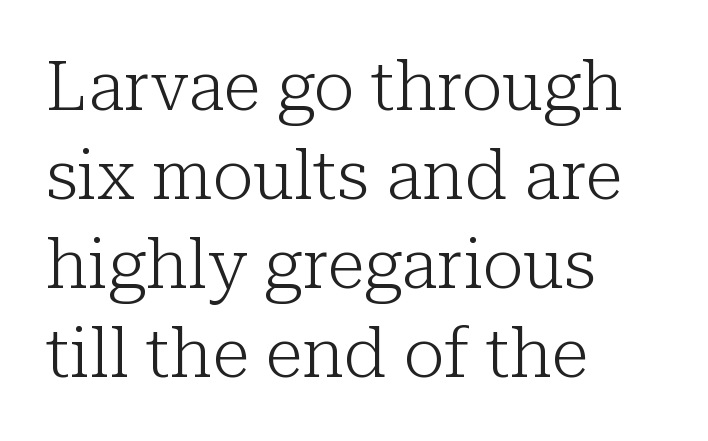
Q: Is the text bold? A: No.
Q: Is the text italic (slanted)? A: No, it is upright.
Q: Is the typeface a serif or a sans-serif typeface? A: Serif.
Q: Is the text underlined? A: No.
Q: How is the paragraph aligned? A: Left-aligned.
Q: Is the spacing between letters normal or unusually wide? A: Normal.
Q: Is the spacing between lines tight, normal or loose? A: Normal.
Q: Width (condensed, normal, or wide)? A: Normal.
Q: Stroke contrast? A: Low.
Q: x-height? A: Medium.
Q: Monospaced? A: No.
